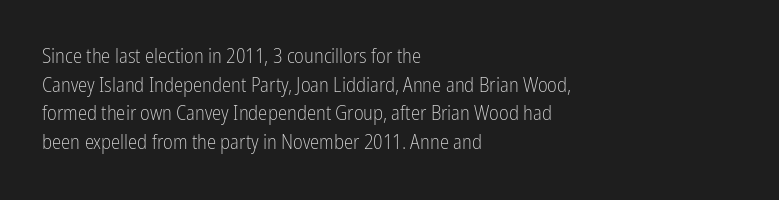
Line beginnings align vertically; line endings do not. Whoever set this chose a conventional vertical rhythm. Stroke mass is kept to a normal reading level or below. Nobody touched the tracking dial on this one.
